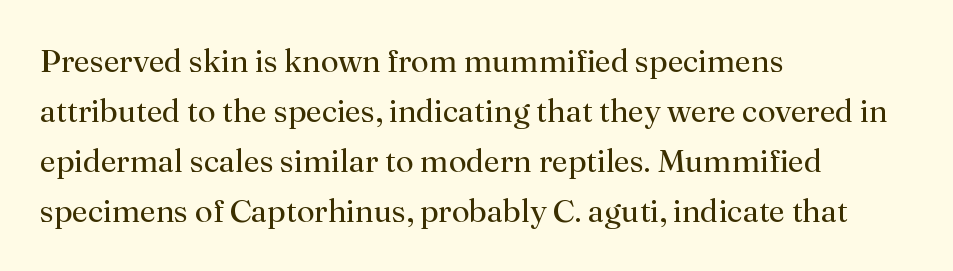
{"serif": "yes", "italic": "no", "bold": "no", "weight": "regular", "width": "normal", "stroke_contrast": "medium", "x_height": "small", "monospaced": "no", "underline": "no", "align": "left", "line_spacing": "normal", "line_spacing_ratio": 1.56, "letter_spacing": "normal", "letter_spacing_em": 0.0, "glyph_px": 32}
